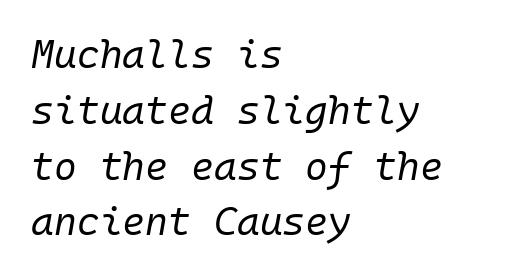
The image shows 39 px regular-weight type, italic (leaning right), monospaced; set left-aligned, normal line spacing (1.43x), normal letter spacing, not underlined; low stroke contrast and a medium x-height.
